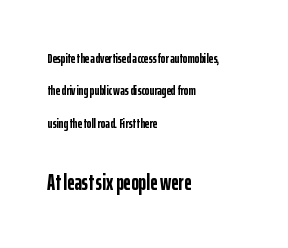
The image shows 23 px bold type, upright; set left-aligned, loose line spacing (2.32x), normal letter spacing, not underlined; the second (bottom) block is 1.64x larger.
